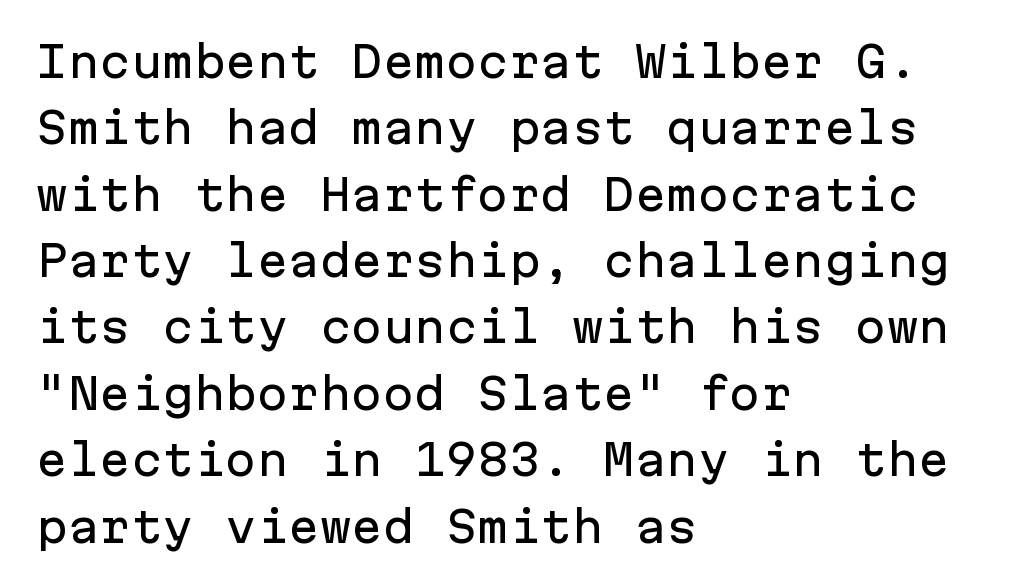
Q: Is the text italic (slanted)? A: No, it is upright.
Q: Is the typeface a serif or a sans-serif typeface? A: Sans-serif.
Q: Is the text underlined? A: No.
Q: How is the paragraph aligned? A: Left-aligned.
Q: Is the spacing between letters normal or unusually wide? A: Normal.
Q: Is the spacing between lines tight, normal or loose? A: Normal.
Q: Width (condensed, normal, or wide)? A: Normal.
Q: Stroke contrast? A: Low.
Q: x-height? A: Medium.
Q: Monospaced? A: Yes.
